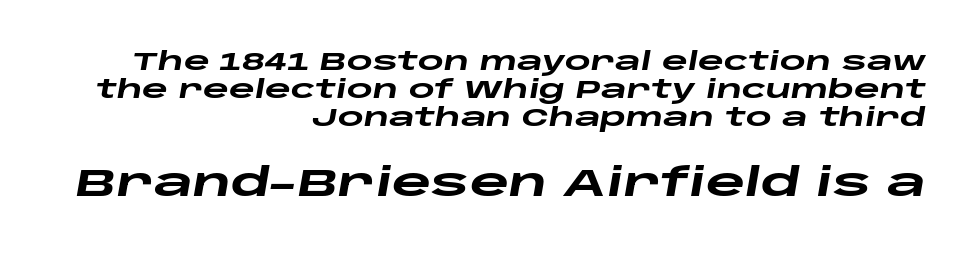
{"italic": "yes", "lean": "right", "slant_degrees": 10, "bold": "yes", "weight": "heavy", "width": "wide", "stroke_contrast": "low", "x_height": "large", "monospaced": "no", "underline": "no", "align": "right", "line_spacing": "tight", "line_spacing_ratio": 1.13, "letter_spacing": "normal", "letter_spacing_em": 0.0, "larger_block": "second", "size_ratio": 1.52, "glyph_px": 38}
